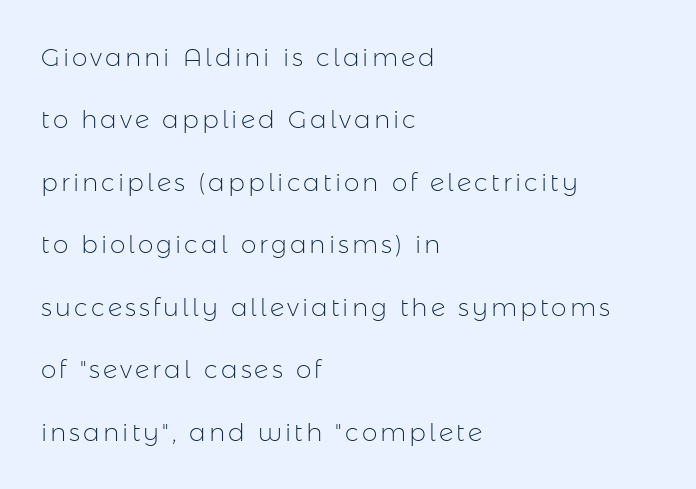
The space between consecutive lines is lavish. These lines stack with their left ends in a neat column. No extra ink here — the face is not bold. Designer's note — italics off, roman on. Letters rest on an invisible, unmarked baseline.
